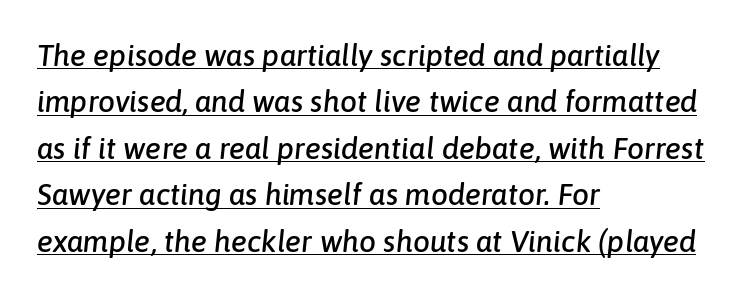
{"italic": "yes", "lean": "right", "slant_degrees": 6, "width": "normal", "stroke_contrast": "low", "x_height": "medium", "monospaced": "no", "underline": "yes", "align": "left", "line_spacing": "normal", "line_spacing_ratio": 1.55, "letter_spacing": "normal", "letter_spacing_em": 0.0, "glyph_px": 30}
